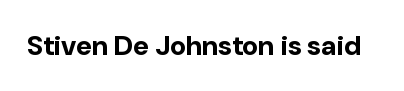
Q: Is the text bold? A: Yes.
Q: Is the text italic (slanted)? A: No, it is upright.
Q: Is the typeface a serif or a sans-serif typeface? A: Sans-serif.
Q: Is the text underlined? A: No.
Q: Is the spacing between letters normal or unusually wide? A: Normal.
Q: Width (condensed, normal, or wide)? A: Normal.
Q: Stroke contrast? A: Low.
Q: x-height? A: Medium.
Q: Monospaced? A: No.
